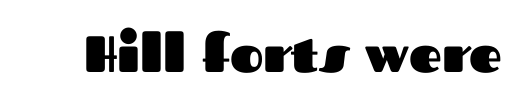
The image shows 51 px heavy sans-serif type, upright; set normal letter spacing, not underlined; medium stroke contrast and a medium x-height.
